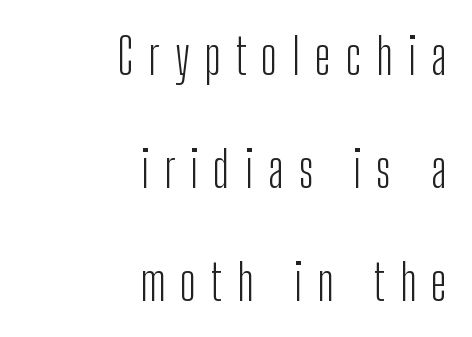
{"serif": "no", "italic": "no", "bold": "no", "weight": "light", "width": "condensed", "stroke_contrast": "low", "x_height": "medium", "monospaced": "no", "underline": "no", "align": "right", "line_spacing": "loose", "line_spacing_ratio": 2.26, "letter_spacing": "wide", "letter_spacing_em": 0.3, "glyph_px": 50}
